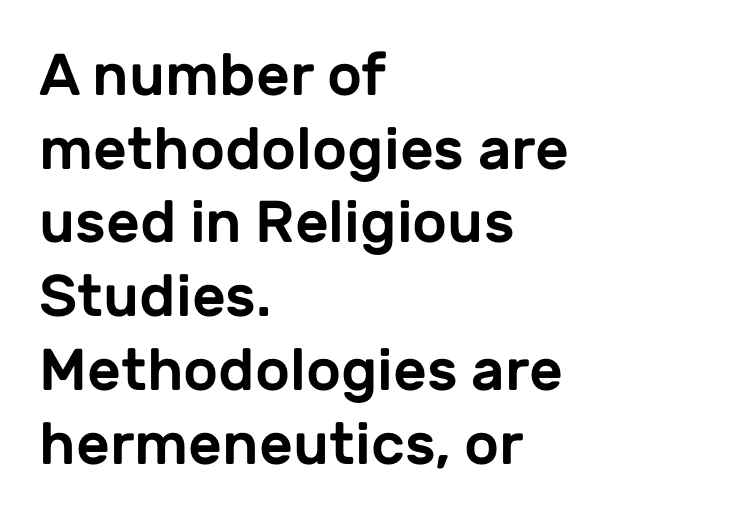
{"serif": "no", "italic": "no", "width": "normal", "stroke_contrast": "low", "x_height": "medium", "monospaced": "no", "underline": "no", "align": "left", "line_spacing": "normal", "line_spacing_ratio": 1.25, "letter_spacing": "normal", "letter_spacing_em": 0.0, "glyph_px": 59}
